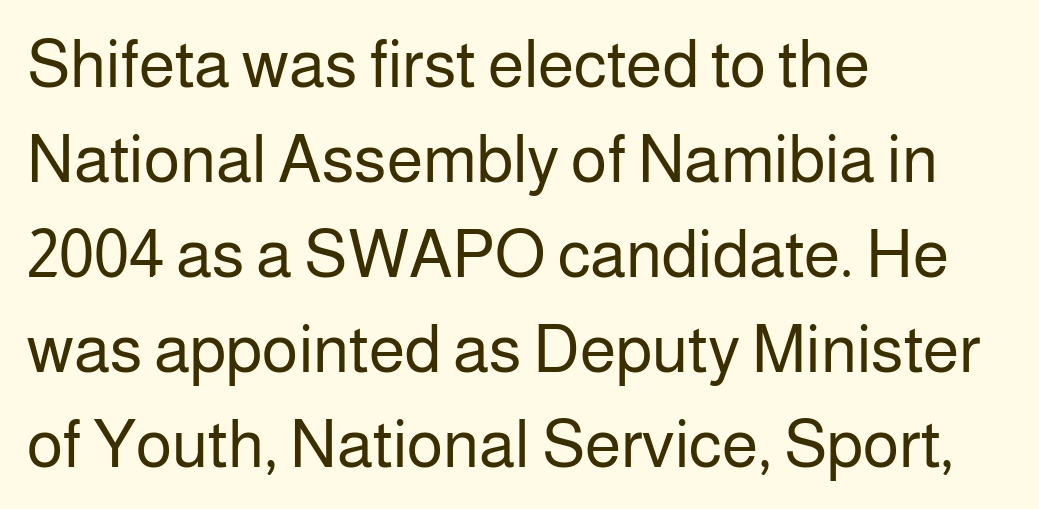
Look at the tracking — it's just the regular setting, nothing added. No word sits above an underline. Reading down the column, the eye jumps a familiar distance to each next line. The strokes are not fattened; the text isn't bold.
